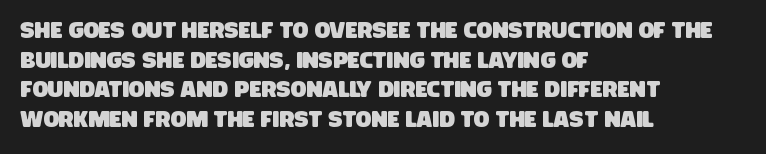
Q: Is the text underlined? A: No.
Q: How is the paragraph aligned? A: Left-aligned.
Q: Is the spacing between letters normal or unusually wide? A: Normal.
Q: Is the spacing between lines tight, normal or loose? A: Normal.
